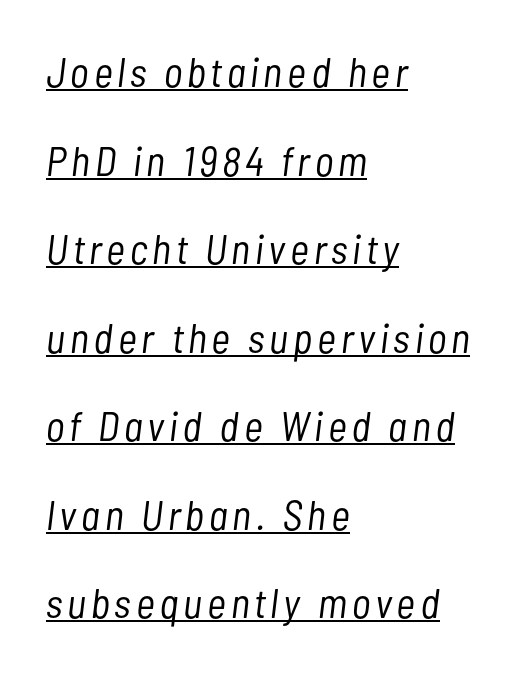
Q: Is the text bold? A: No.
Q: Is the text italic (slanted)? A: Yes, it leans right by about 7 degrees.
Q: Is the text underlined? A: Yes.
Q: How is the paragraph aligned? A: Left-aligned.
Q: Is the spacing between lines tight, normal or loose? A: Loose.
Q: Width (condensed, normal, or wide)? A: Condensed.
Q: Stroke contrast? A: Low.
Q: x-height? A: Medium.
Q: Monospaced? A: No.
